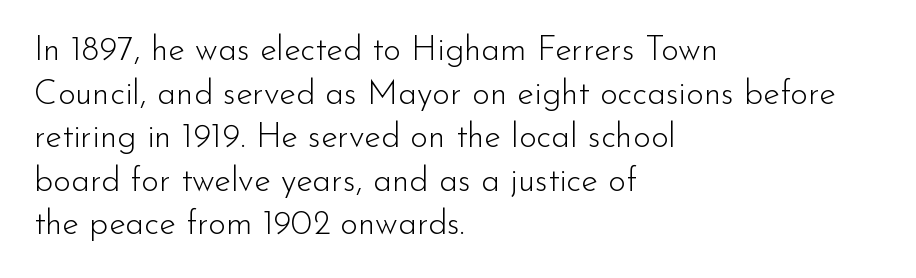
Layout note: lines flush left. Each word holds together tightly as a unit, with standard inter-letter gaps. Evenly set lines give the paragraph a standard silhouette. Underline: absent. In terms of letterform style, serifs are entirely absent. Does the lettering tilt? It doesn't — this is upright.
